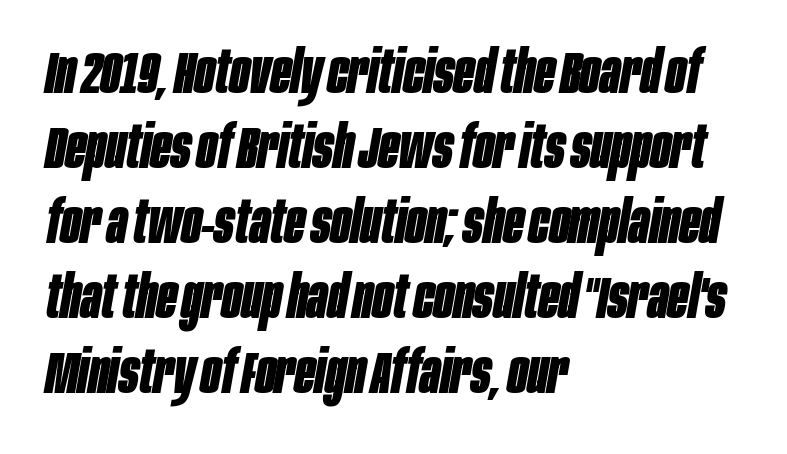
Q: Is the text bold? A: Yes.
Q: Is the text italic (slanted)? A: Yes, it leans right by about 10 degrees.
Q: Is the text underlined? A: No.
Q: How is the paragraph aligned? A: Left-aligned.
Q: Is the spacing between letters normal or unusually wide? A: Normal.
Q: Is the spacing between lines tight, normal or loose? A: Normal.
Q: Width (condensed, normal, or wide)? A: Condensed.
Q: Stroke contrast? A: Low.
Q: x-height? A: Large.
Q: Monospaced? A: No.
